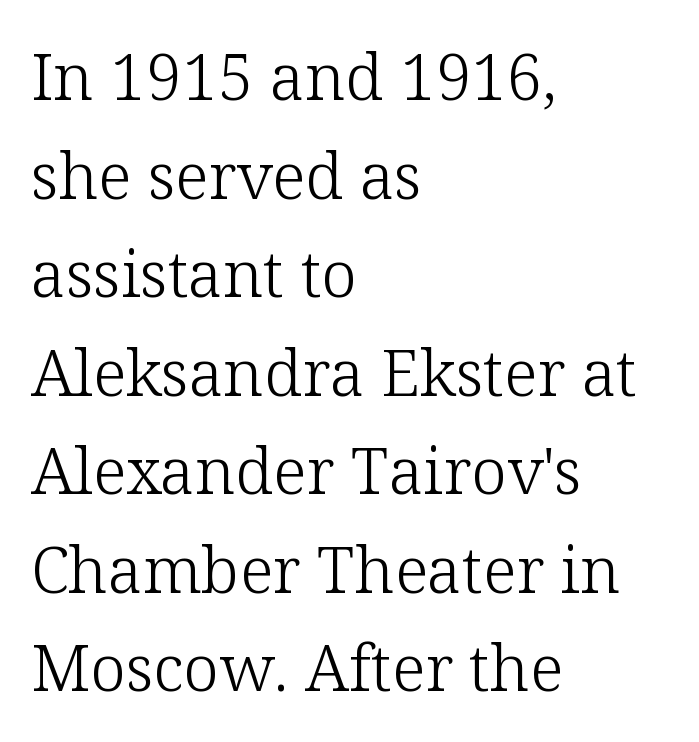
{"serif": "yes", "italic": "no", "bold": "no", "weight": "light", "width": "normal", "stroke_contrast": "low", "x_height": "medium", "monospaced": "no", "underline": "no", "align": "left", "line_spacing": "normal", "line_spacing_ratio": 1.54, "letter_spacing": "normal", "letter_spacing_em": 0.0, "glyph_px": 64}
